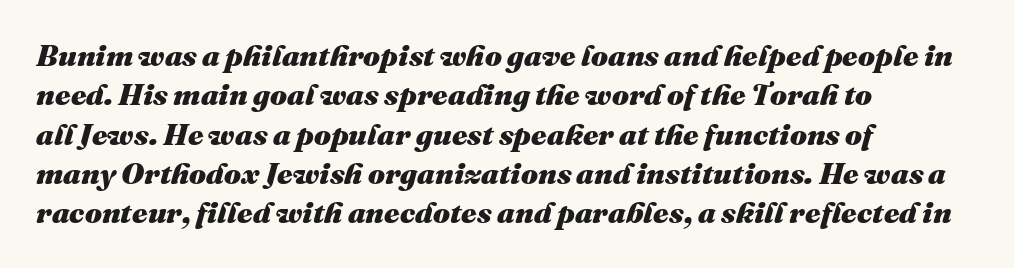
Q: Is the text bold? A: Yes.
Q: Is the text italic (slanted)? A: Yes, it leans right by about 16 degrees.
Q: Is the text underlined? A: No.
Q: How is the paragraph aligned? A: Left-aligned.
Q: Is the spacing between letters normal or unusually wide? A: Normal.
Q: Is the spacing between lines tight, normal or loose? A: Normal.
Q: Width (condensed, normal, or wide)? A: Normal.
Q: Stroke contrast? A: Medium.
Q: x-height? A: Medium.
Q: Monospaced? A: No.
